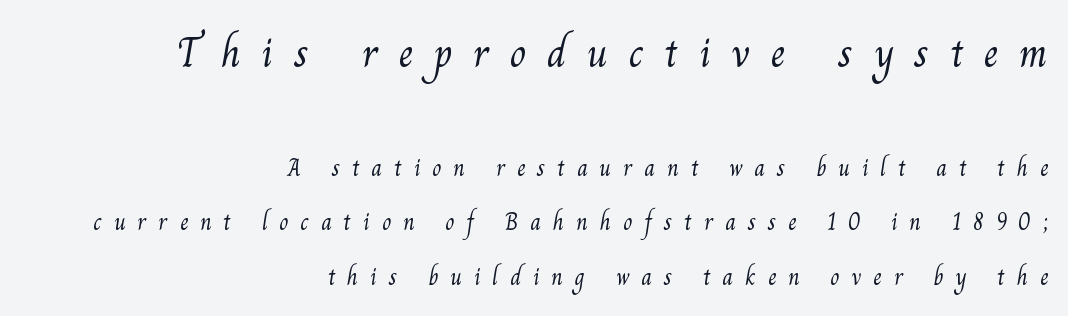
{"serif": "yes", "bold": "no", "weight": "light", "width": "normal", "stroke_contrast": "medium", "x_height": "small", "monospaced": "no", "underline": "no", "align": "right", "line_spacing": "loose", "line_spacing_ratio": 2.27, "letter_spacing": "wide", "letter_spacing_em": 0.49, "larger_block": "first", "size_ratio": 1.75, "glyph_px": 42}
